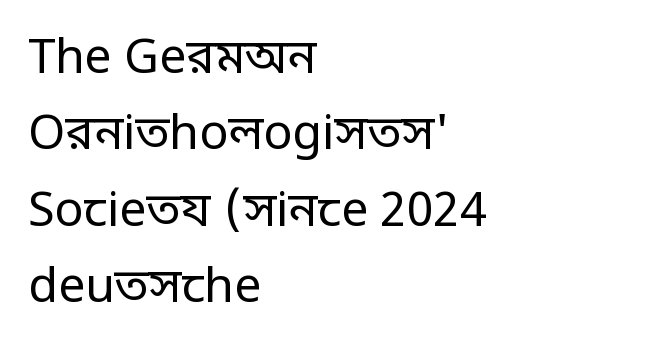
The image shows 48 px regular-weight, condensed sans-serif type, upright; set left-aligned, normal line spacing (1.59x), normal letter spacing, not underlined; low stroke contrast.
